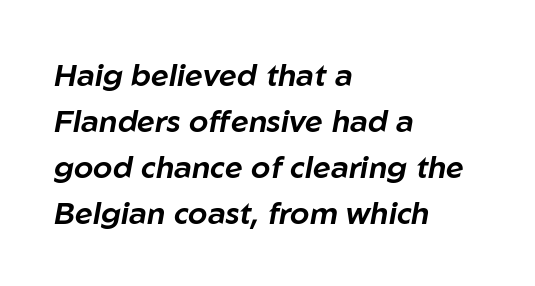
The space between consecutive lines is moderate. This rendering uses left alignment, leaving the right contour irregular. Glyph-to-glyph distance matches everyday printed text. Clear beneath every line of the passage. Slanted lettering throughout.
